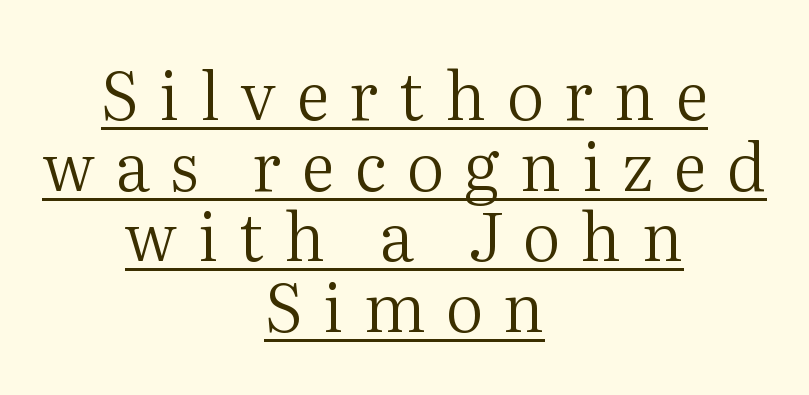
Reading down the column, the eye jumps only a short way to each next line. A typesetter would call this heavily tracked-out type. No chunkiness to these letters — they're not bold. Where is the straight margin? There isn't one; the lines are centered.
